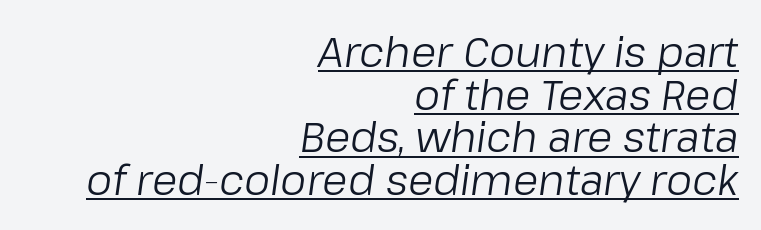
Is the block centered? No — it sits flush against the right margin. The string is rendered with underlining switched on. Varying glyph widths throughout — classic text-font behaviour. Is the type heavy? It reads as light-to-regular instead.
